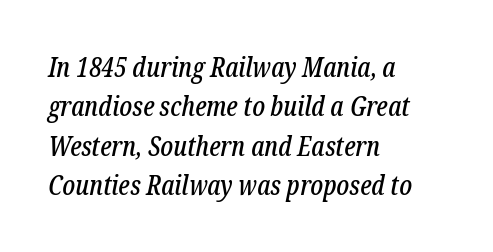
{"italic": "yes", "lean": "right", "slant_degrees": 12, "underline": "no", "align": "left", "line_spacing": "normal", "line_spacing_ratio": 1.46, "letter_spacing": "normal", "letter_spacing_em": 0.0, "glyph_px": 27}
